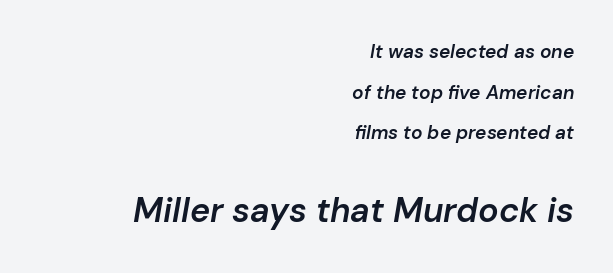
The image shows 34 px semibold type, italic (leaning right); set right-aligned, loose line spacing (2.14x), normal letter spacing, not underlined; the second (bottom) block is 1.79x larger; low stroke contrast and a medium x-height.
